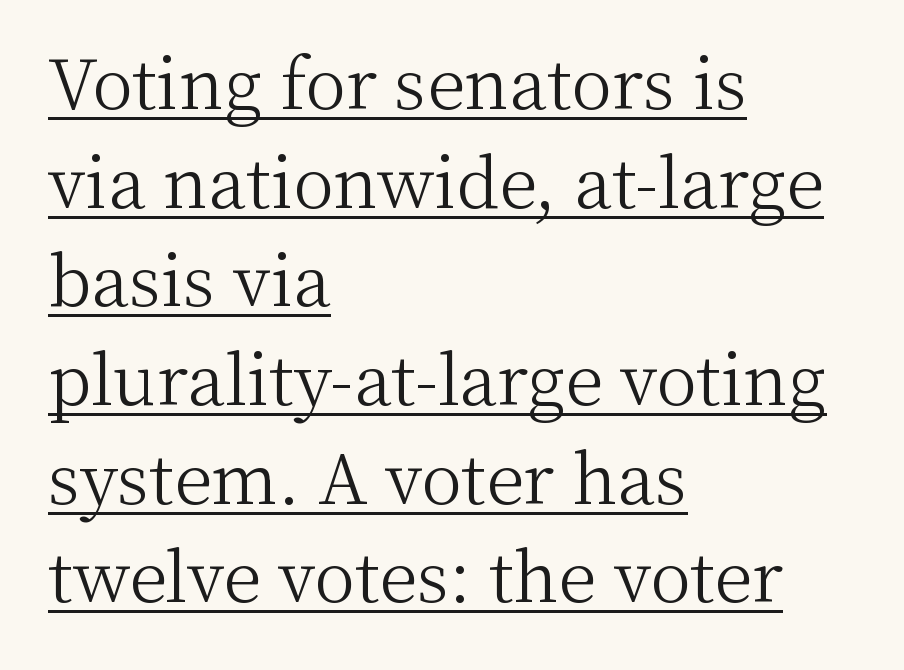
The line-height multiplier appears to be the usual default. A typesetter would call this proportional, since set widths differ per character. Horizontally, the lines are justified to the leading edge only. No extra tracking has been applied to these lines. A rule runs beneath these lines of type.
